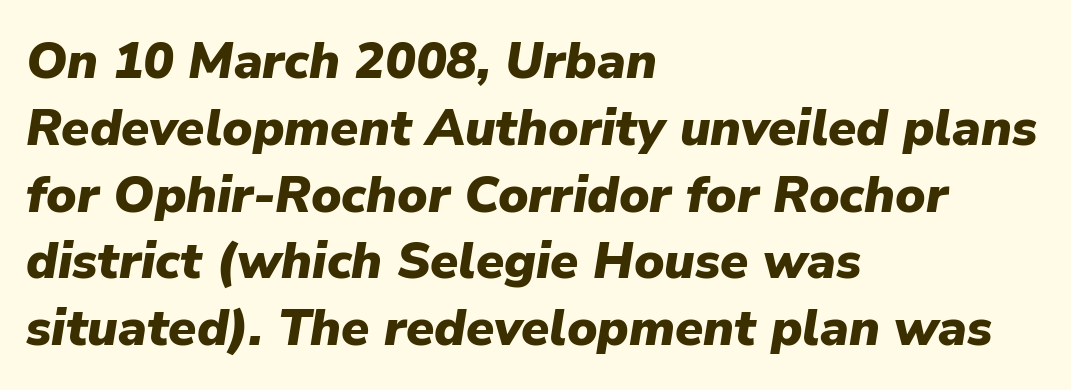
The image shows 51 px heavy type, italic (leaning right); set left-aligned, normal line spacing (1.31x), normal letter spacing, not underlined; low stroke contrast and a medium x-height.
